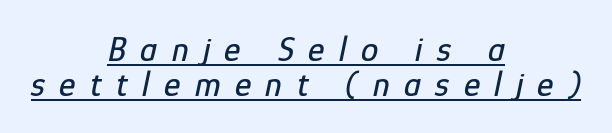
Q: Is the text italic (slanted)? A: Yes, it leans right by about 12 degrees.
Q: Is the text underlined? A: Yes.
Q: How is the paragraph aligned? A: Centered.
Q: Is the spacing between letters normal or unusually wide? A: Unusually wide.
Q: Is the spacing between lines tight, normal or loose? A: Tight.
Q: Width (condensed, normal, or wide)? A: Condensed.
Q: Stroke contrast? A: Low.
Q: x-height? A: Medium.
Q: Monospaced? A: No.
